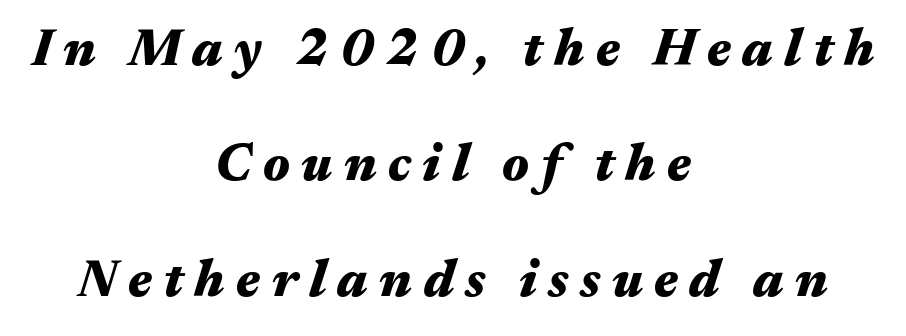
{"italic": "yes", "lean": "right", "slant_degrees": 17, "bold": "yes", "weight": "heavy", "width": "wide", "stroke_contrast": "medium", "x_height": "medium", "monospaced": "no", "underline": "no", "align": "center", "line_spacing": "loose", "line_spacing_ratio": 2.22, "letter_spacing": "wide", "letter_spacing_em": 0.22, "glyph_px": 52}
